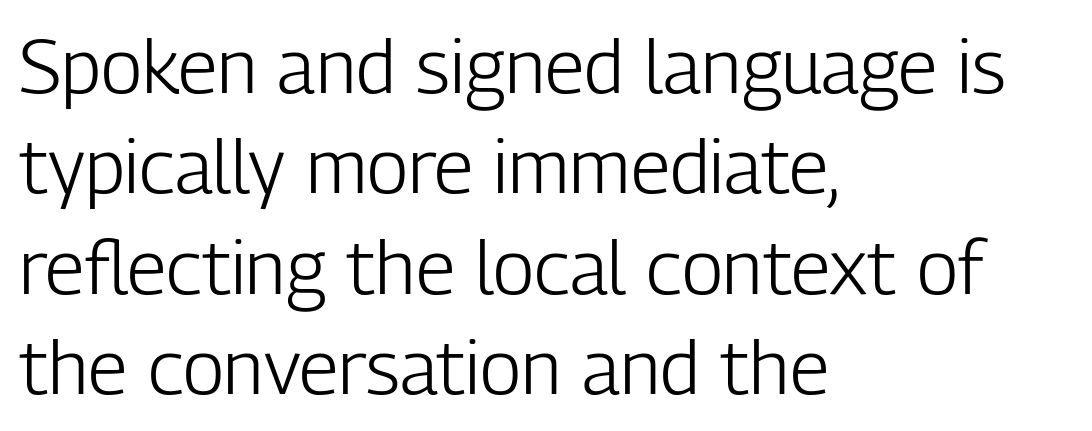
The lettering stays uniformly vertical, giving the passage a roman look. Honestly, there is no underline to notice here at all. Does extra space separate the letters? No, they use regular spacing. A typesetter would label this face a sans.
